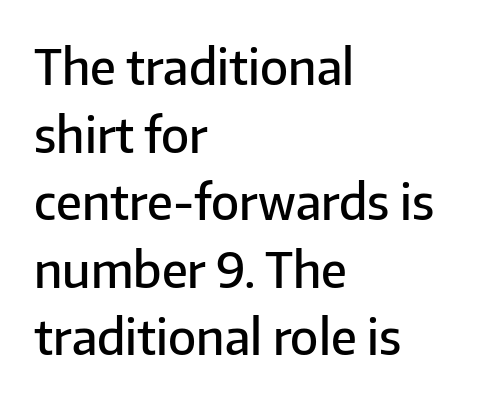
Q: Is the text bold? A: Semi-bold.
Q: Is the text italic (slanted)? A: No, it is upright.
Q: Is the typeface a serif or a sans-serif typeface? A: Sans-serif.
Q: Is the text underlined? A: No.
Q: How is the paragraph aligned? A: Left-aligned.
Q: Is the spacing between letters normal or unusually wide? A: Normal.
Q: Is the spacing between lines tight, normal or loose? A: Normal.
Q: Width (condensed, normal, or wide)? A: Normal.
Q: Stroke contrast? A: Low.
Q: x-height? A: Medium.
Q: Monospaced? A: No.
